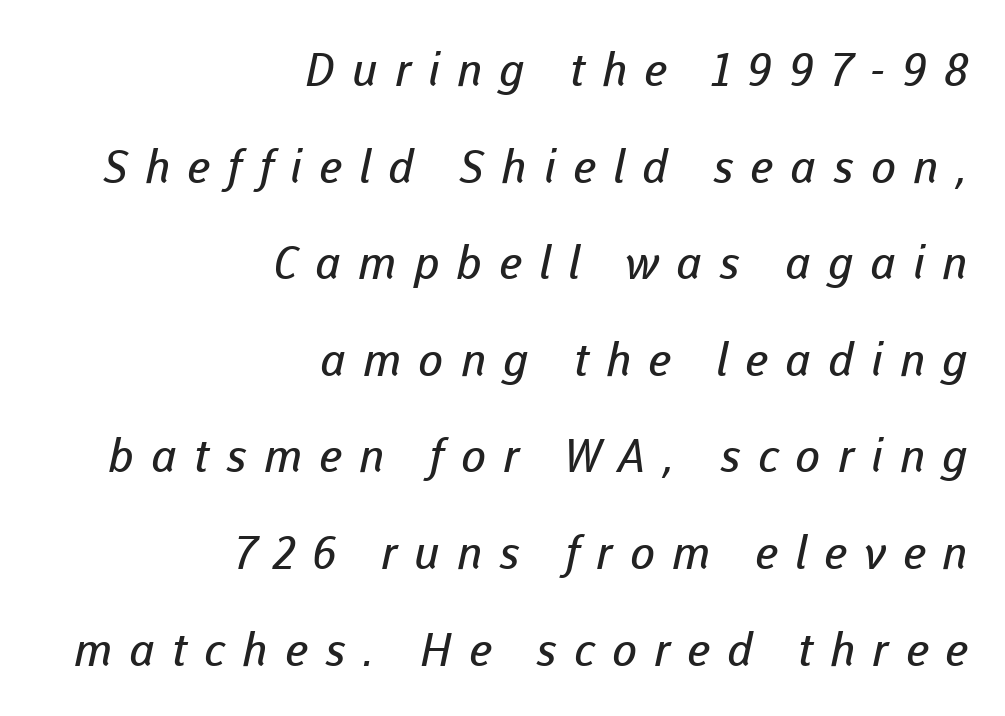
Q: Is the text bold? A: No.
Q: Is the typeface a serif or a sans-serif typeface? A: Sans-serif.
Q: Is the text underlined? A: No.
Q: How is the paragraph aligned? A: Right-aligned.
Q: Is the spacing between letters normal or unusually wide? A: Unusually wide.
Q: Is the spacing between lines tight, normal or loose? A: Loose.
Q: Width (condensed, normal, or wide)? A: Normal.
Q: Stroke contrast? A: Low.
Q: x-height? A: Medium.
Q: Monospaced? A: No.
